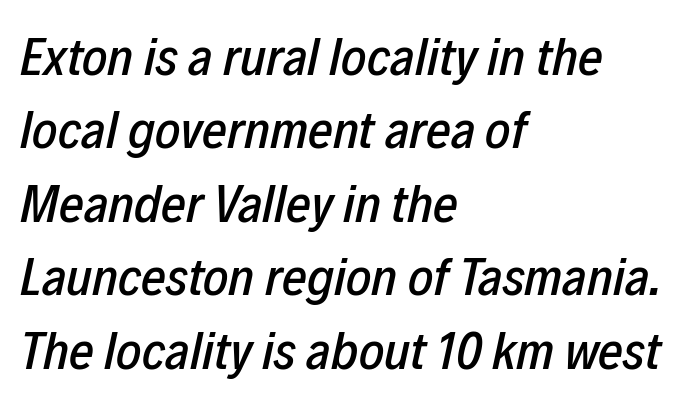
{"italic": "yes", "lean": "right", "slant_degrees": 12, "width": "condensed", "stroke_contrast": "low", "x_height": "medium", "monospaced": "no", "underline": "no", "align": "left", "line_spacing": "normal", "line_spacing_ratio": 1.36, "letter_spacing": "normal", "letter_spacing_em": 0.0, "glyph_px": 54}
